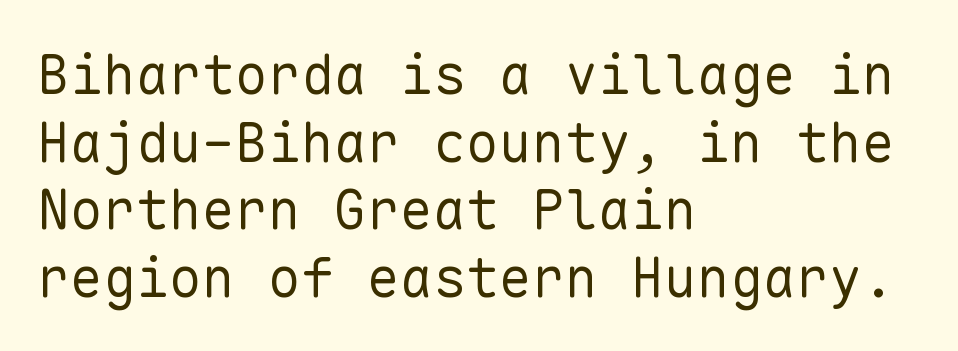
The gap between lines stays unmarked. What kind of face is this? One without serifs — a sans. Alignment: flush left. The typography opts for an upright posture over an oblique one.
